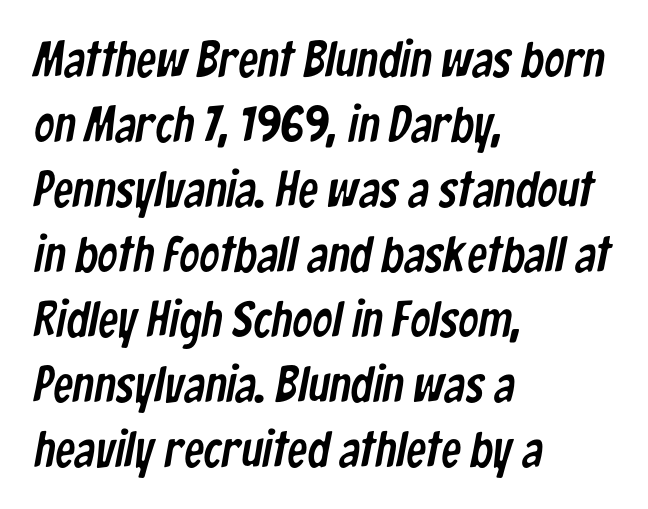
Q: Is the typeface a serif or a sans-serif typeface? A: Sans-serif.
Q: Is the text underlined? A: No.
Q: How is the paragraph aligned? A: Left-aligned.
Q: Is the spacing between letters normal or unusually wide? A: Normal.
Q: Is the spacing between lines tight, normal or loose? A: Normal.
Q: Width (condensed, normal, or wide)? A: Condensed.
Q: Stroke contrast? A: Low.
Q: x-height? A: Medium.
Q: Monospaced? A: No.
